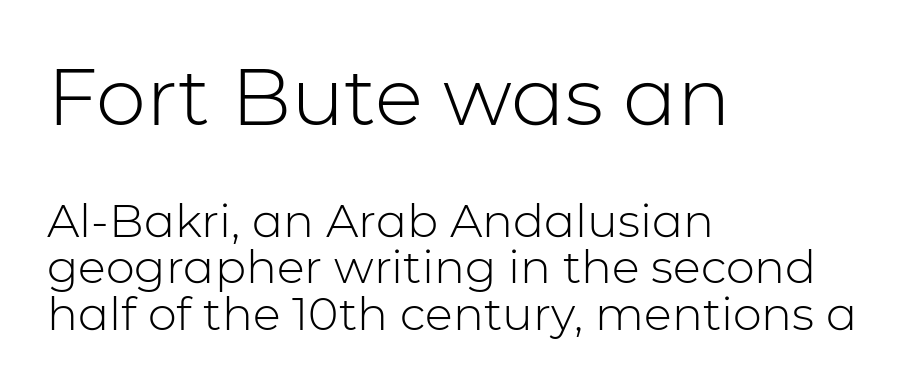
The paragraph shown leans on its left margin. Does the bottom block carry the larger type? No, the top block does. These lines are rendered in a variable-pitch font. Nobody touched the tracking dial on this one.
